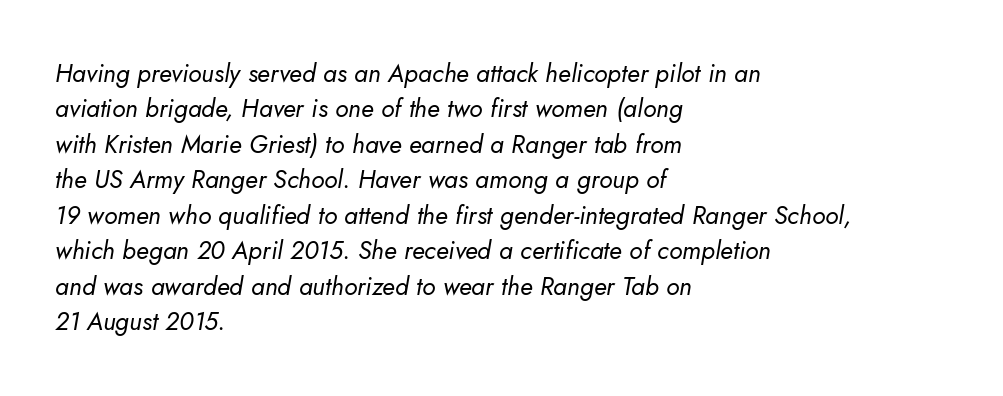
Q: Is the text bold? A: No.
Q: Is the text italic (slanted)? A: Yes, it leans right by about 5 degrees.
Q: Is the text underlined? A: No.
Q: How is the paragraph aligned? A: Left-aligned.
Q: Is the spacing between letters normal or unusually wide? A: Normal.
Q: Is the spacing between lines tight, normal or loose? A: Normal.
